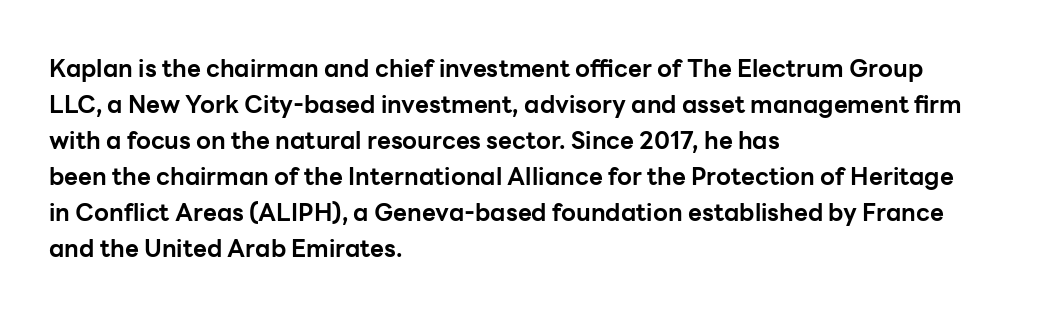
The image shows 24 px bold type, upright; set left-aligned, normal line spacing (1.5x), normal letter spacing, not underlined.
